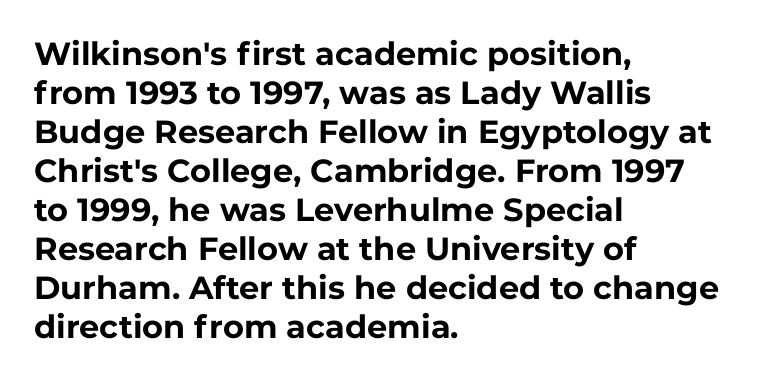
Q: Is the text bold? A: Yes.
Q: Is the text italic (slanted)? A: No, it is upright.
Q: Is the typeface a serif or a sans-serif typeface? A: Sans-serif.
Q: Is the text underlined? A: No.
Q: How is the paragraph aligned? A: Left-aligned.
Q: Is the spacing between letters normal or unusually wide? A: Normal.
Q: Width (condensed, normal, or wide)? A: Normal.
Q: Stroke contrast? A: Low.
Q: x-height? A: Medium.
Q: Monospaced? A: No.
